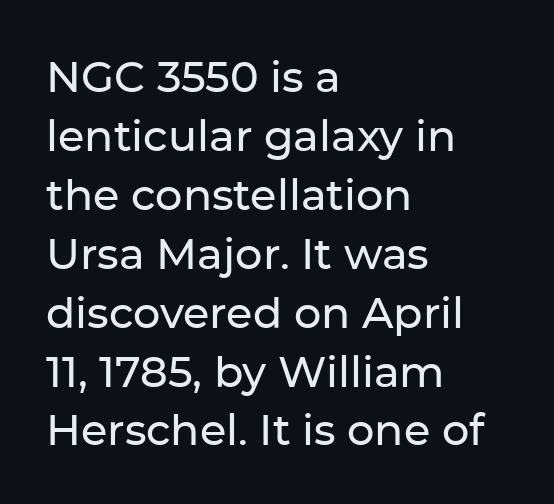
Q: Is the text italic (slanted)? A: No, it is upright.
Q: Is the typeface a serif or a sans-serif typeface? A: Sans-serif.
Q: Is the text underlined? A: No.
Q: How is the paragraph aligned? A: Left-aligned.
Q: Is the spacing between letters normal or unusually wide? A: Normal.
Q: Is the spacing between lines tight, normal or loose? A: Normal.
Q: Width (condensed, normal, or wide)? A: Normal.
Q: Stroke contrast? A: Low.
Q: x-height? A: Medium.
Q: Monospaced? A: No.
